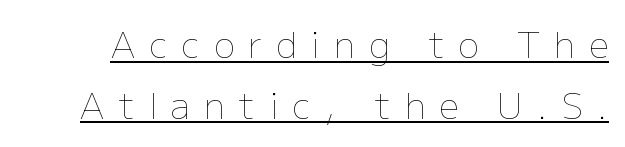
The image shows 35 px thin type, upright; set line spacing 1.73x, unusually wide letter spacing (+0.4 em), underlined; low stroke contrast and a medium x-height.
